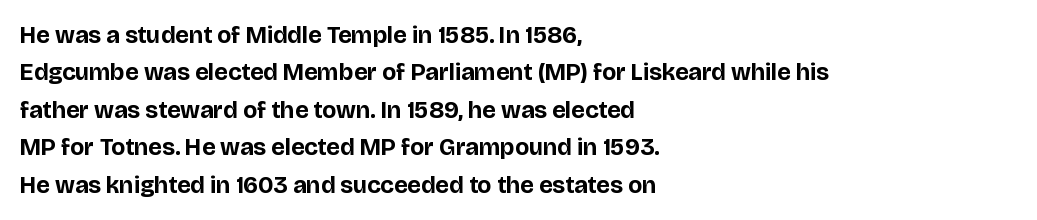
{"italic": "no", "bold": "yes", "underline": "no", "align": "left", "line_spacing": "normal", "line_spacing_ratio": 1.56, "letter_spacing": "normal", "letter_spacing_em": 0.0, "glyph_px": 24}
